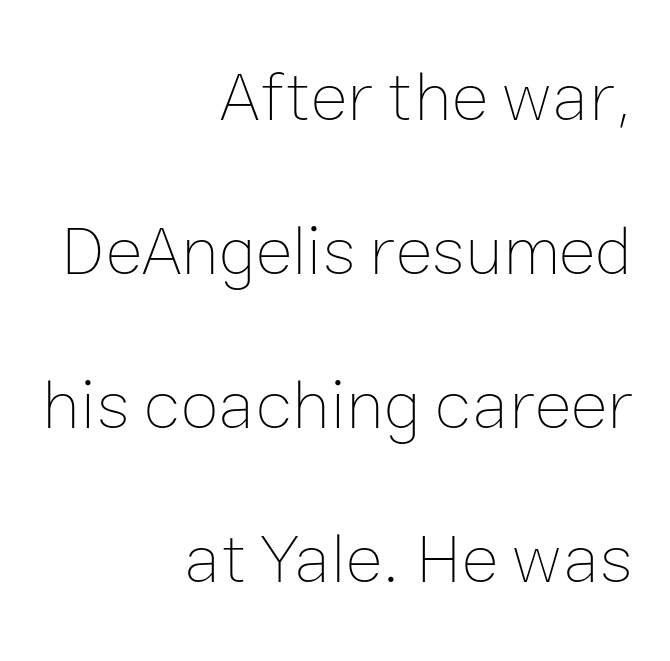
The text block is weighted toward the right margin, trailing off unevenly leftward. Vertically, the passage feels expansive, rows floating well apart. Default kerning and tracking; the words read as compact shapes. You could not count columns in this text — the font is proportionally spaced.
